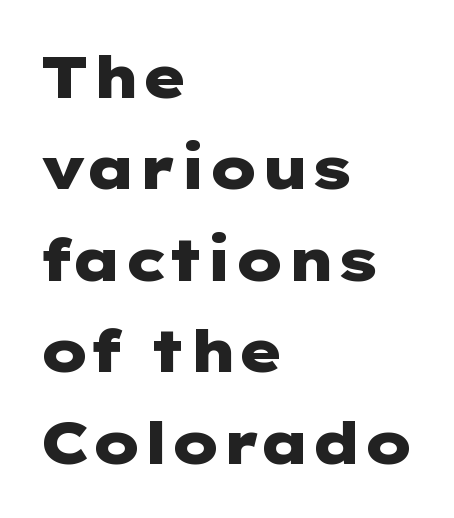
Q: Is the text bold? A: Yes.
Q: Is the text italic (slanted)? A: No, it is upright.
Q: Is the typeface a serif or a sans-serif typeface? A: Sans-serif.
Q: Is the text underlined? A: No.
Q: How is the paragraph aligned? A: Left-aligned.
Q: Is the spacing between letters normal or unusually wide? A: Normal.
Q: Is the spacing between lines tight, normal or loose? A: Normal.
Q: Width (condensed, normal, or wide)? A: Wide.
Q: Stroke contrast? A: Low.
Q: x-height? A: Medium.
